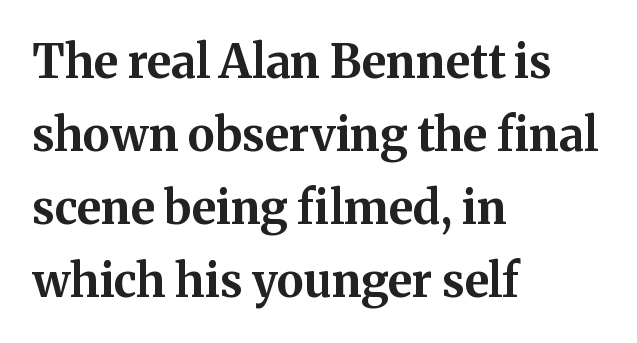
{"serif": "yes", "italic": "no", "bold": "yes", "weight": "bold", "width": "normal", "stroke_contrast": "medium", "x_height": "medium", "monospaced": "no", "underline": "no", "align": "left", "line_spacing": "normal", "line_spacing_ratio": 1.59, "letter_spacing": "normal", "letter_spacing_em": 0.0, "glyph_px": 46}
